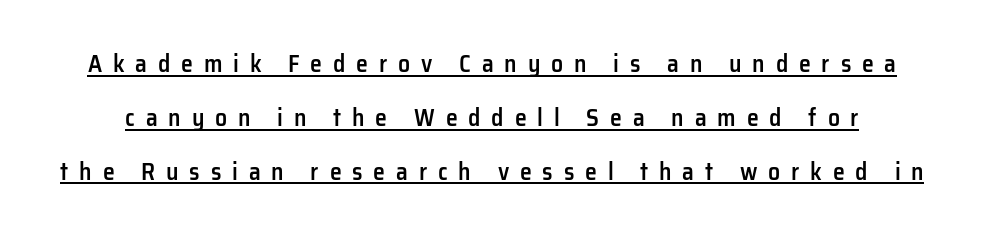
Q: Is the text bold? A: Semi-bold.
Q: Is the text italic (slanted)? A: No, it is upright.
Q: Is the text underlined? A: Yes.
Q: Is the spacing between letters normal or unusually wide? A: Unusually wide.
Q: Is the spacing between lines tight, normal or loose? A: Loose.
